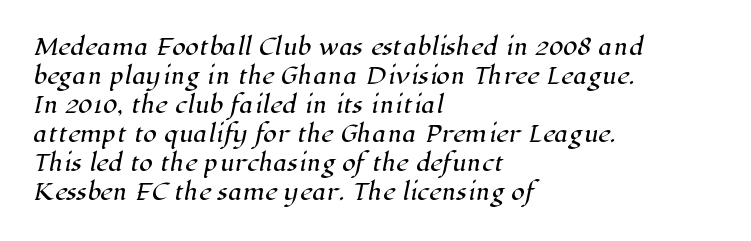
{"underline": "no", "align": "left", "line_spacing": "normal", "line_spacing_ratio": 1.32, "letter_spacing": "normal", "letter_spacing_em": 0.0, "glyph_px": 22}
